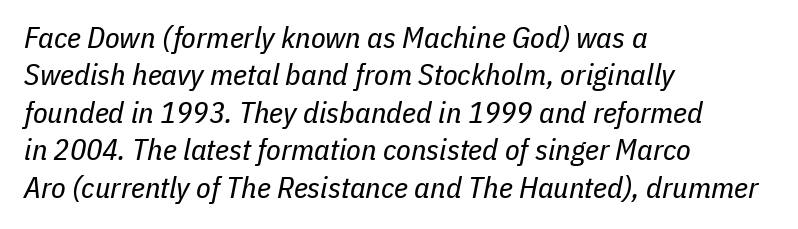
Q: Is the text bold? A: No.
Q: Is the text italic (slanted)? A: Yes, it leans right by about 11 degrees.
Q: Is the text underlined? A: No.
Q: How is the paragraph aligned? A: Left-aligned.
Q: Is the spacing between letters normal or unusually wide? A: Normal.
Q: Is the spacing between lines tight, normal or loose? A: Normal.
Q: Width (condensed, normal, or wide)? A: Condensed.
Q: Stroke contrast? A: Low.
Q: x-height? A: Medium.
Q: Monospaced? A: No.
